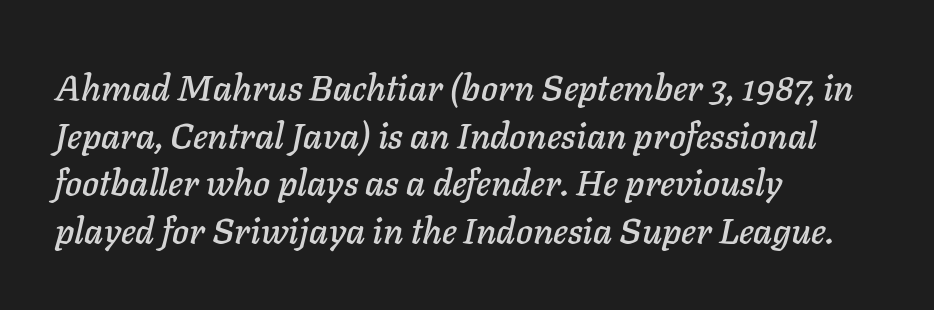
Q: Is the text italic (slanted)? A: Yes, it leans right by about 11 degrees.
Q: Is the text underlined? A: No.
Q: How is the paragraph aligned? A: Left-aligned.
Q: Is the spacing between letters normal or unusually wide? A: Normal.
Q: Is the spacing between lines tight, normal or loose? A: Normal.
Q: Width (condensed, normal, or wide)? A: Normal.
Q: Stroke contrast? A: Low.
Q: x-height? A: Medium.
Q: Monospaced? A: No.
